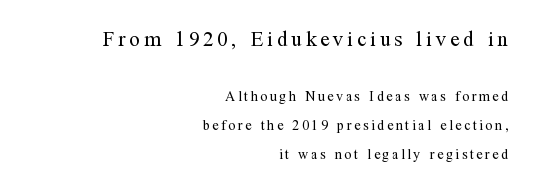
Q: Is the text bold? A: No.
Q: Is the text italic (slanted)? A: No, it is upright.
Q: Is the text underlined? A: No.
Q: How is the paragraph aligned? A: Right-aligned.
Q: Is the spacing between lines tight, normal or loose? A: Loose.
Q: Which block of text is set in a larger size, the first (top) or the second (bottom)? A: The first (top) one.
